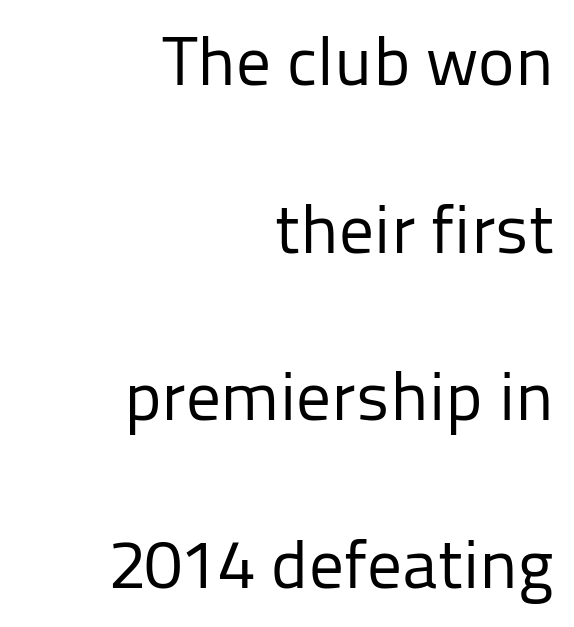
Stroke terminals: plain, sans-serif. Every character sits straight up, as roman type does. No word sits above an underline. The cut favours lightness, reaching ordinary text weight at its darkest. You could not count columns in this text — the font is proportionally spaced. Horizontally, the lines are justified to the trailing edge only.
